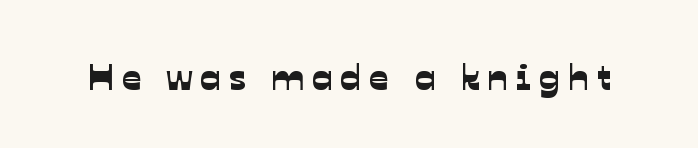
{"serif": "no", "width": "normal", "stroke_contrast": "low", "x_height": "medium", "monospaced": "no", "underline": "no", "letter_spacing": "wide", "letter_spacing_em": 0.21, "glyph_px": 38}
